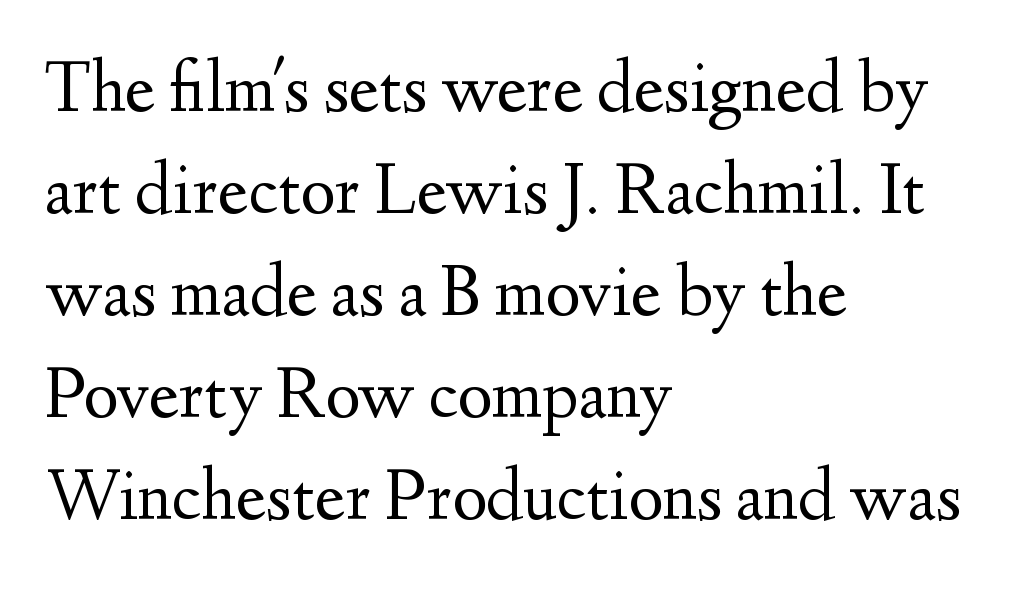
The image shows 74 px regular-weight serif type, upright; set left-aligned, normal line spacing (1.38x), normal letter spacing, not underlined; medium stroke contrast and a small x-height.
